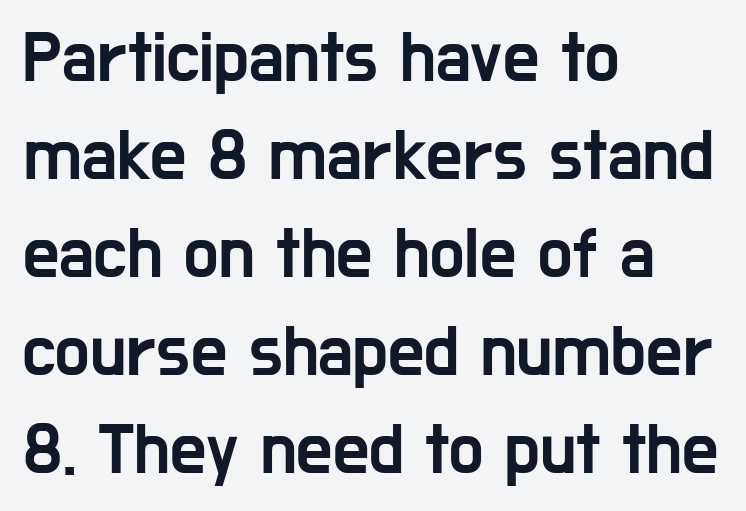
The image shows 72 px condensed sans-serif type, upright; set left-aligned, normal line spacing (1.36x), normal letter spacing, not underlined; low stroke contrast and a medium x-height.
